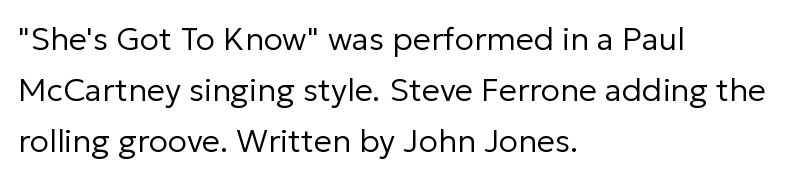
Reading down the column, the eye jumps a familiar distance to each next line. A student would call this left alignment; a typographer would say flush left, rag right. Are there feet on the stems? There aren't — it's a sans. Is this a fixed-width face? No — the glyphs have proportional, varying widths. Vertical stems look standard width or narrower in stroke.
